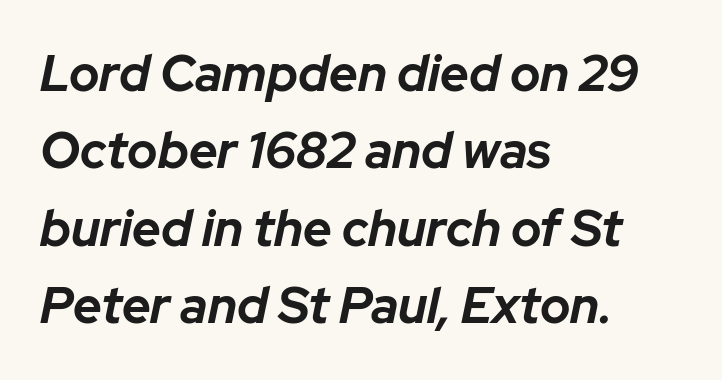
The zone under the glyphs is completely vacant. Compared with a centered layout, this one pins lines to the left instead. Varying glyph widths throughout — classic text-font behaviour. The designer left line spacing at the default.
